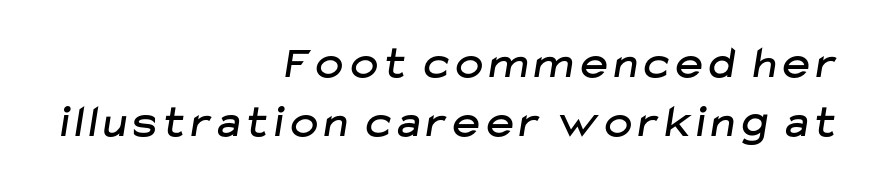
{"serif": "no", "width": "normal", "stroke_contrast": "low", "x_height": "medium", "monospaced": "no", "underline": "no", "align": "right", "line_spacing": "normal", "line_spacing_ratio": 1.29, "glyph_px": 46}
